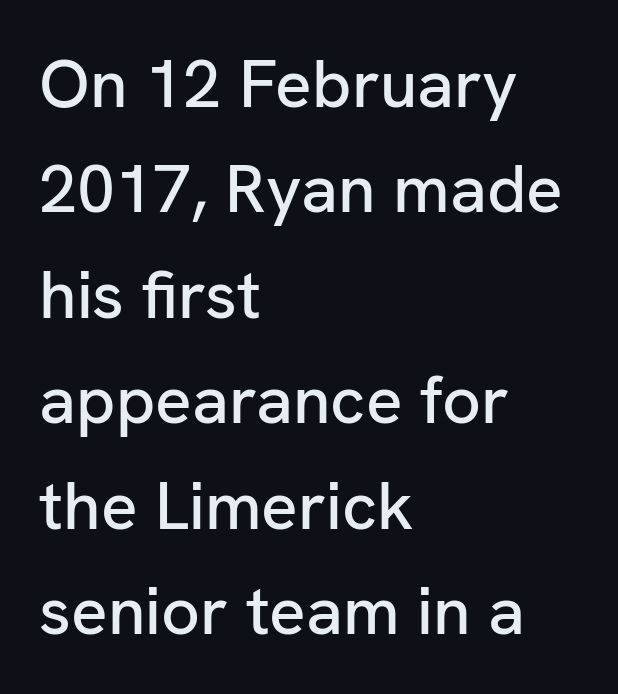
Q: Is the text italic (slanted)? A: No, it is upright.
Q: Is the typeface a serif or a sans-serif typeface? A: Sans-serif.
Q: Is the text underlined? A: No.
Q: How is the paragraph aligned? A: Left-aligned.
Q: Is the spacing between letters normal or unusually wide? A: Normal.
Q: Is the spacing between lines tight, normal or loose? A: Normal.
Q: Width (condensed, normal, or wide)? A: Normal.
Q: Stroke contrast? A: Low.
Q: x-height? A: Medium.
Q: Monospaced? A: No.
